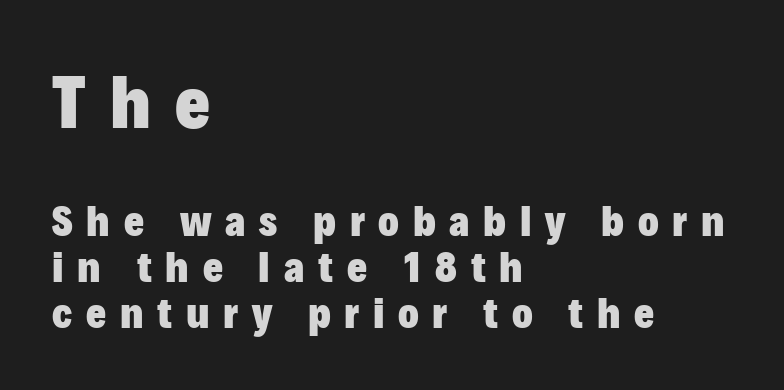
{"serif": "no", "italic": "no", "bold": "yes", "weight": "heavy", "width": "normal", "stroke_contrast": "low", "x_height": "medium", "monospaced": "no", "underline": "no", "align": "left", "line_spacing": "tight", "line_spacing_ratio": 1.07, "letter_spacing": "wide", "letter_spacing_em": 0.32, "larger_block": "first", "size_ratio": 1.74, "glyph_px": 75}
